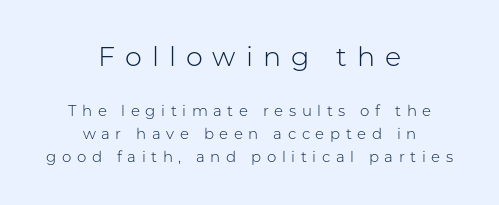
{"italic": "no", "bold": "no", "underline": "no", "align": "center", "line_spacing": "normal", "line_spacing_ratio": 1.51, "letter_spacing": "wide", "letter_spacing_em": 0.37, "larger_block": "first", "size_ratio": 1.8, "glyph_px": 27}
